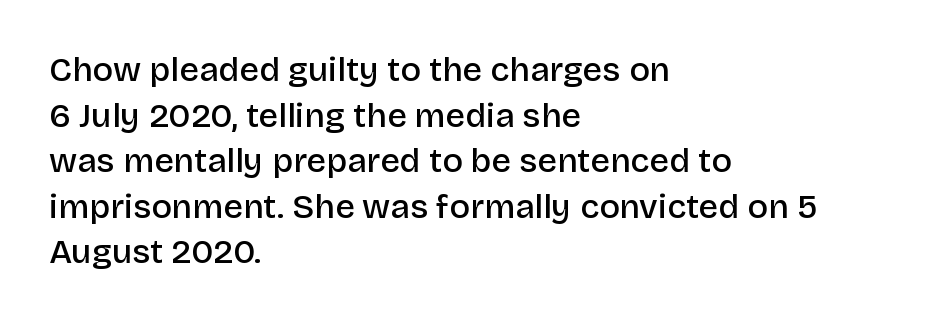
Q: Is the text bold? A: Semi-bold.
Q: Is the text italic (slanted)? A: No, it is upright.
Q: Is the typeface a serif or a sans-serif typeface? A: Sans-serif.
Q: Is the text underlined? A: No.
Q: How is the paragraph aligned? A: Left-aligned.
Q: Is the spacing between letters normal or unusually wide? A: Normal.
Q: Is the spacing between lines tight, normal or loose? A: Normal.
Q: Width (condensed, normal, or wide)? A: Normal.
Q: Stroke contrast? A: Low.
Q: x-height? A: Large.
Q: Monospaced? A: No.
